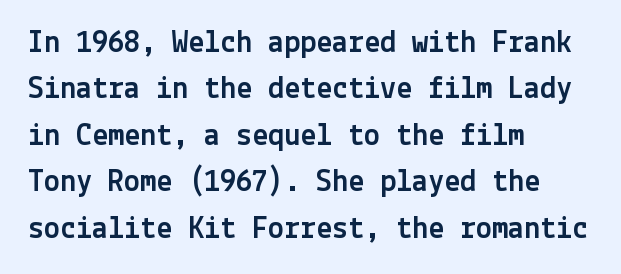
How are the letters spaced? Ordinarily, with no added tracking. In terms of letterform style, serifs are entirely absent. The designer left line spacing at the default. The zone under the glyphs is completely vacant. The lettering holds an erect, upright posture throughout. The text block is weighted toward the left margin, trailing off unevenly rightward.
